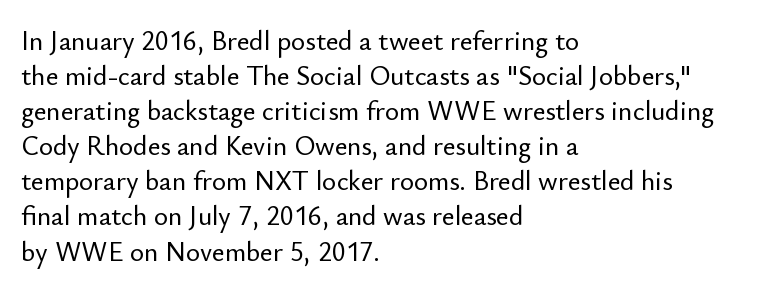
The image shows 27 px text type, upright; set left-aligned, normal line spacing (1.3x), normal letter spacing, not underlined.
